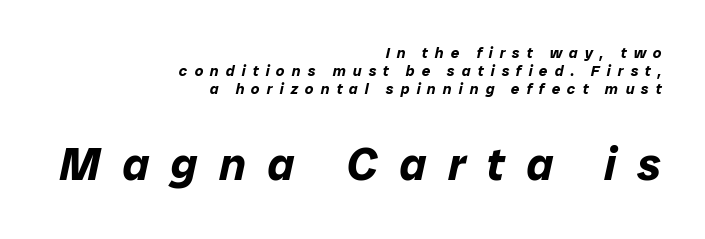
{"italic": "yes", "lean": "right", "slant_degrees": 12, "bold": "yes", "weight": "bold", "width": "normal", "stroke_contrast": "low", "x_height": "medium", "monospaced": "no", "underline": "no", "align": "right", "line_spacing_ratio": 1.21, "letter_spacing": "wide", "letter_spacing_em": 0.47, "larger_block": "second", "size_ratio": 3.07, "glyph_px": 46}
